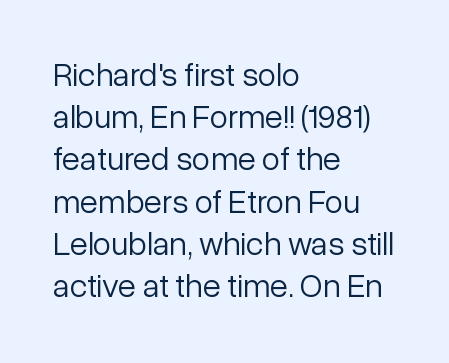
Q: Is the text bold? A: No.
Q: Is the text italic (slanted)? A: No, it is upright.
Q: Is the typeface a serif or a sans-serif typeface? A: Sans-serif.
Q: Is the text underlined? A: No.
Q: How is the paragraph aligned? A: Left-aligned.
Q: Is the spacing between letters normal or unusually wide? A: Normal.
Q: Is the spacing between lines tight, normal or loose? A: Normal.
Q: Width (condensed, normal, or wide)? A: Normal.
Q: Stroke contrast? A: Low.
Q: x-height? A: Medium.
Q: Monospaced? A: No.
